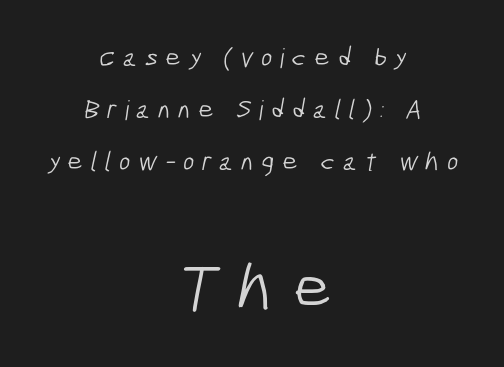
The image shows 68 px light, condensed sans-serif type; set centered, loose line spacing (1.92x), unusually wide letter spacing (+0.28 em), not underlined; the second (bottom) block is 2.52x larger; low stroke contrast and a medium x-height.
